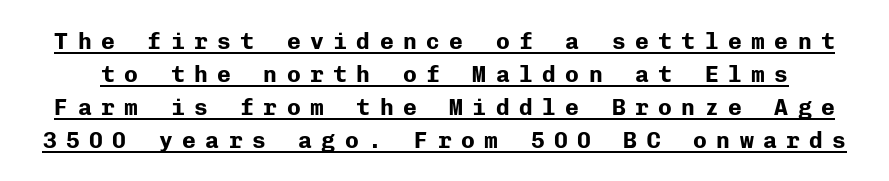
The image shows 23 px bold type, upright; set normal line spacing (1.43x), unusually wide letter spacing (+0.41 em), underlined.
